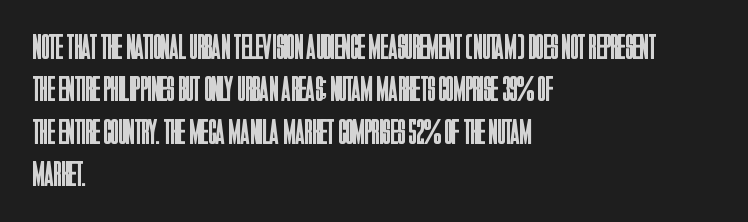
{"serif": "no", "italic": "no", "bold": "no", "weight": "regular", "width": "condensed", "stroke_contrast": "low", "x_height": "large", "monospaced": "no", "underline": "no", "align": "left", "line_spacing_ratio": 1.21, "letter_spacing": "normal", "letter_spacing_em": 0.0, "glyph_px": 35}
